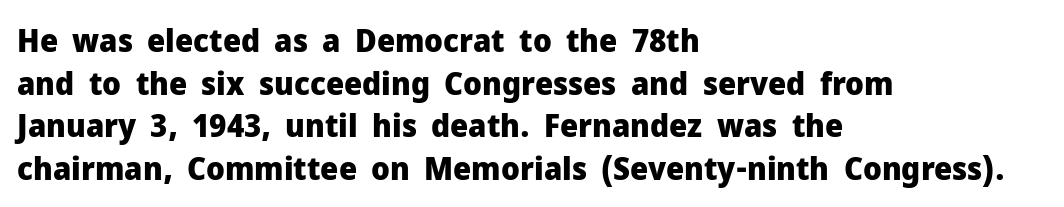
Q: Is the text bold? A: Yes.
Q: Is the text italic (slanted)? A: No, it is upright.
Q: Is the typeface a serif or a sans-serif typeface? A: Sans-serif.
Q: Is the text underlined? A: No.
Q: How is the paragraph aligned? A: Left-aligned.
Q: Is the spacing between letters normal or unusually wide? A: Normal.
Q: Is the spacing between lines tight, normal or loose? A: Normal.
Q: Width (condensed, normal, or wide)? A: Normal.
Q: Stroke contrast? A: Low.
Q: x-height? A: Medium.
Q: Monospaced? A: No.
